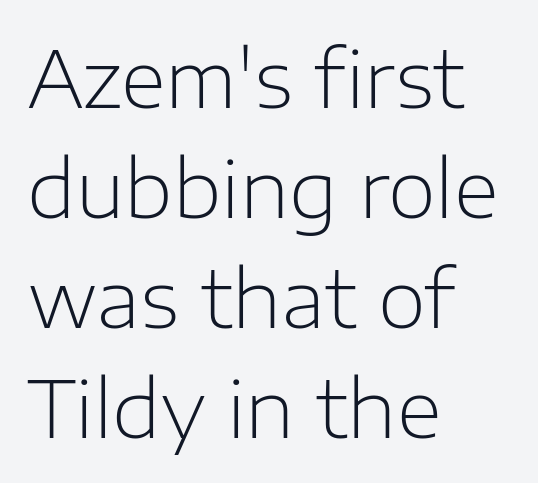
{"serif": "no", "italic": "no", "bold": "no", "weight": "light", "width": "normal", "stroke_contrast": "low", "x_height": "medium", "monospaced": "no", "underline": "no", "align": "left", "line_spacing": "normal", "line_spacing_ratio": 1.41, "letter_spacing": "normal", "letter_spacing_em": 0.0, "glyph_px": 78}
